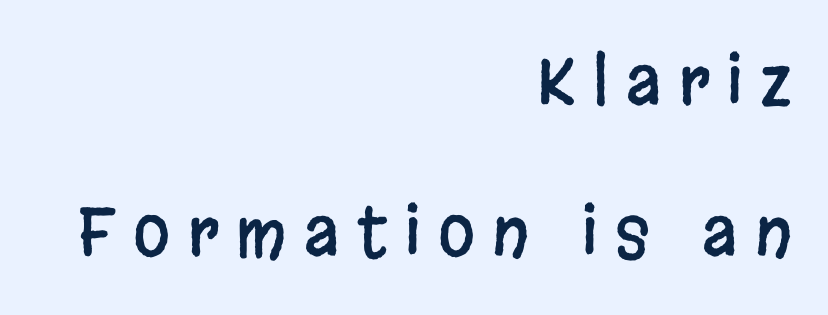
Q: Is the text italic (slanted)? A: No, it is upright.
Q: Is the typeface a serif or a sans-serif typeface? A: Sans-serif.
Q: Is the text underlined? A: No.
Q: How is the paragraph aligned? A: Right-aligned.
Q: Is the spacing between letters normal or unusually wide? A: Unusually wide.
Q: Is the spacing between lines tight, normal or loose? A: Loose.
Q: Width (condensed, normal, or wide)? A: Condensed.
Q: Stroke contrast? A: Low.
Q: x-height? A: Large.
Q: Monospaced? A: No.
